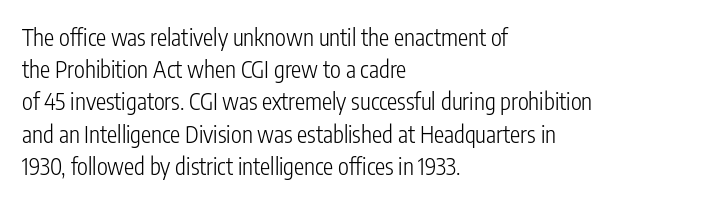
Q: Is the text bold? A: No.
Q: Is the text italic (slanted)? A: No, it is upright.
Q: Is the text underlined? A: No.
Q: How is the paragraph aligned? A: Left-aligned.
Q: Is the spacing between letters normal or unusually wide? A: Normal.
Q: Is the spacing between lines tight, normal or loose? A: Normal.
